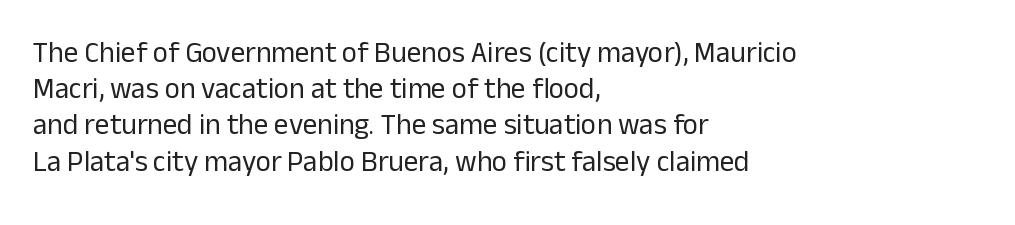
Q: Is the text bold? A: No.
Q: Is the text italic (slanted)? A: No, it is upright.
Q: Is the typeface a serif or a sans-serif typeface? A: Sans-serif.
Q: Is the text underlined? A: No.
Q: How is the paragraph aligned? A: Left-aligned.
Q: Is the spacing between letters normal or unusually wide? A: Normal.
Q: Is the spacing between lines tight, normal or loose? A: Normal.
Q: Width (condensed, normal, or wide)? A: Normal.
Q: Stroke contrast? A: Low.
Q: x-height? A: Medium.
Q: Monospaced? A: No.
